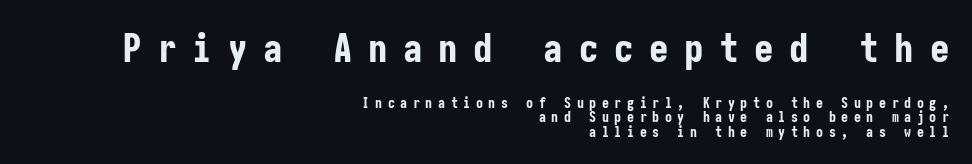
{"serif": "no", "italic": "no", "bold": "yes", "weight": "bold", "width": "condensed", "stroke_contrast": "low", "x_height": "medium", "underline": "no", "align": "right", "line_spacing": "tight", "line_spacing_ratio": 1.02, "letter_spacing": "wide", "letter_spacing_em": 0.4, "larger_block": "first", "size_ratio": 2.79, "glyph_px": 39}
